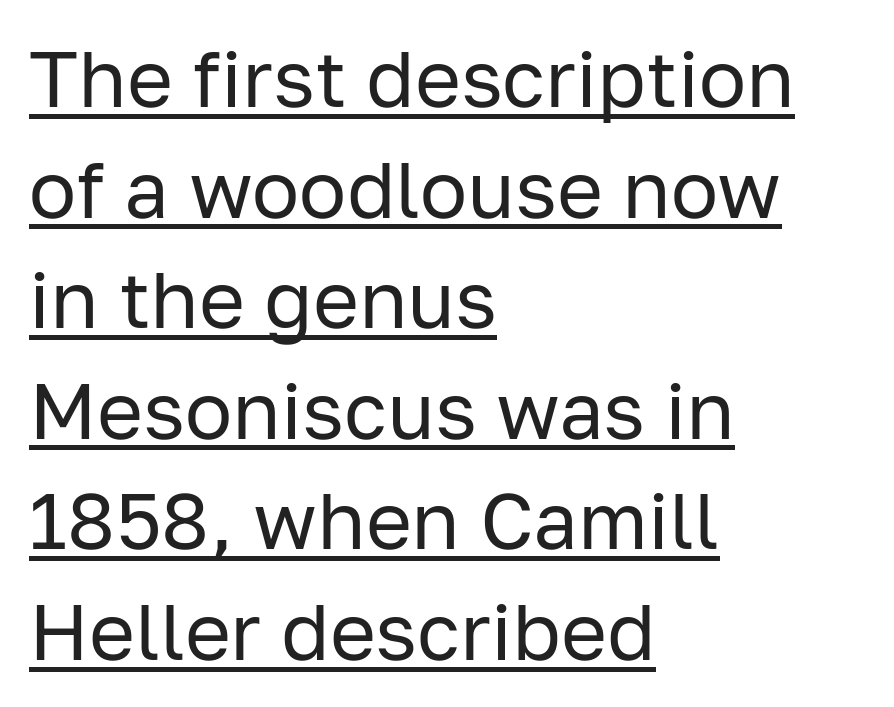
{"serif": "no", "italic": "no", "bold": "no", "weight": "regular", "width": "normal", "stroke_contrast": "low", "x_height": "medium", "monospaced": "no", "underline": "yes", "align": "left", "line_spacing": "normal", "line_spacing_ratio": 1.4, "letter_spacing": "normal", "letter_spacing_em": 0.0, "glyph_px": 79}
